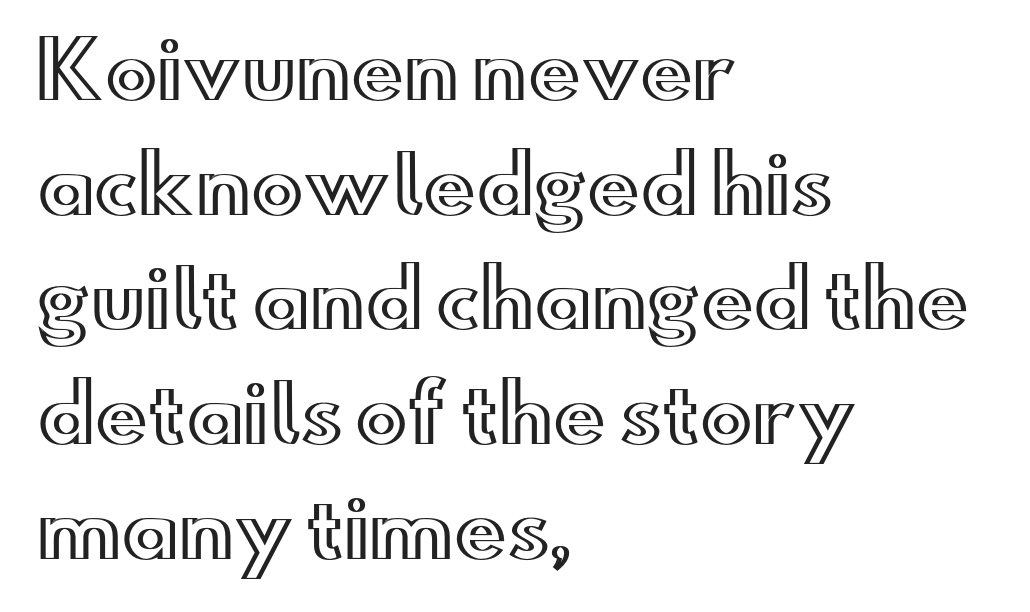
The space directly below the letters is spotless. Nothing unusual about the tracking: characters are spaced as the font intends. The face used here is proportionally spaced, like ordinary book or web type. The designer left line spacing at the default. Ordinary non-slanted type is in use.
